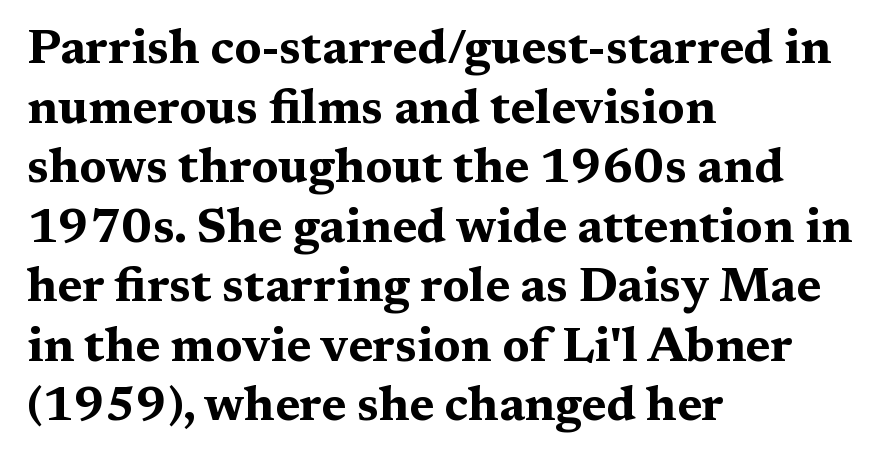
Heavy, bold letterforms. Descenders hang freely into open space. Serifs: yes, visible at the terminals of the letterforms. Caption: standard tracking, unaltered. Is this a fixed-width face? No — the glyphs have proportional, varying widths. Every stem runs plumb, perpendicular to the baseline.
